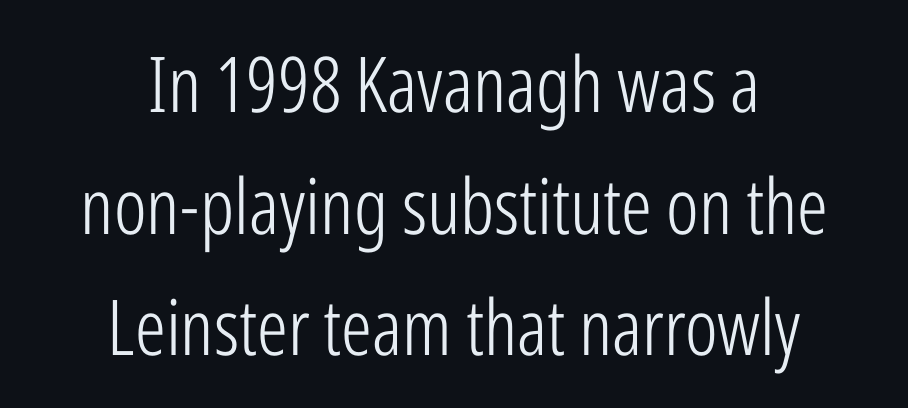
The image shows 77 px light, condensed sans-serif type, upright; set centered, normal line spacing (1.58x), normal letter spacing, not underlined; low stroke contrast and a medium x-height.
